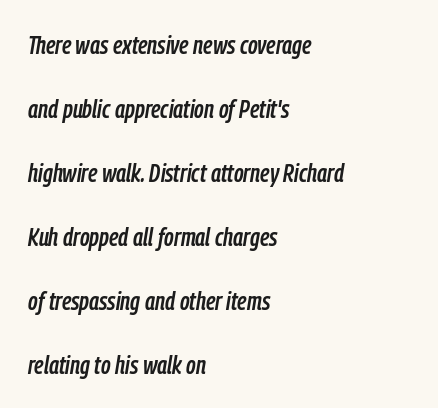
What's the leading like? Stretched, with rows far apart. The passage shown is not underscored anywhere. Does the lettering tilt? It does — this is italic. The rendering keeps characters at their native spacing.
